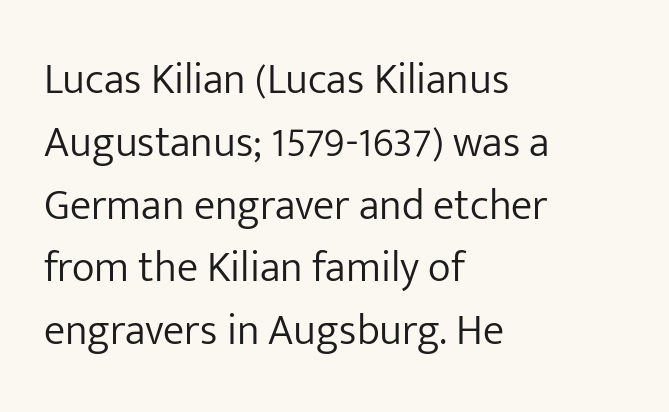
Q: Is the text bold? A: No.
Q: Is the text italic (slanted)? A: No, it is upright.
Q: Is the typeface a serif or a sans-serif typeface? A: Sans-serif.
Q: Is the text underlined? A: No.
Q: How is the paragraph aligned? A: Left-aligned.
Q: Is the spacing between letters normal or unusually wide? A: Normal.
Q: Is the spacing between lines tight, normal or loose? A: Normal.
Q: Width (condensed, normal, or wide)? A: Normal.
Q: Stroke contrast? A: Low.
Q: x-height? A: Medium.
Q: Monospaced? A: No.
